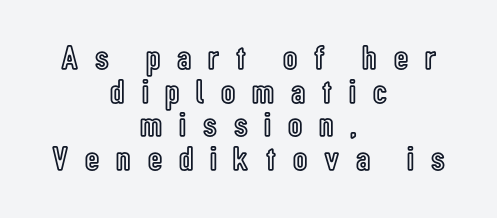
Q: Is the text italic (slanted)? A: No, it is upright.
Q: Is the text underlined? A: No.
Q: How is the paragraph aligned? A: Centered.
Q: Is the spacing between letters normal or unusually wide? A: Unusually wide.
Q: Is the spacing between lines tight, normal or loose? A: Tight.
Q: Width (condensed, normal, or wide)? A: Condensed.
Q: x-height? A: Medium.
Q: Monospaced? A: No.
